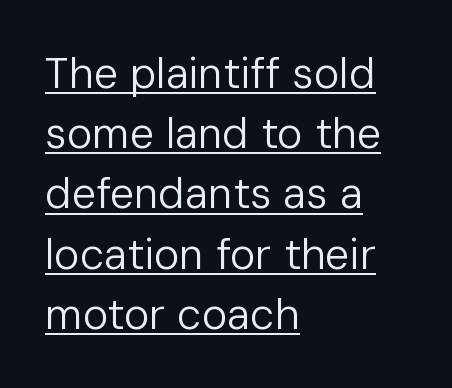
Is there an underline? Yes — a line sits under the letters. Italic: no, the glyphs are upright roman. Ink coverage per letter is moderate at most. In terms of leading, this rendering sits right in the middle. A typesetter would call this proportional, since set widths differ per character. In terms of letterform style, serifs are entirely absent.
